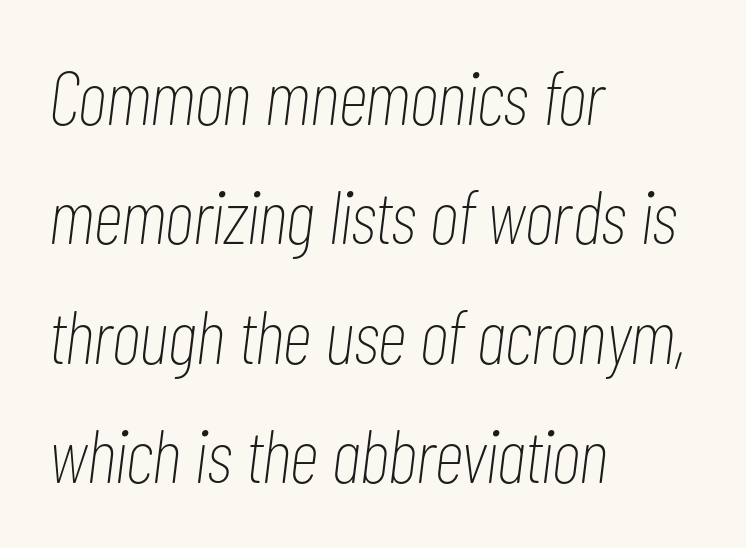
{"italic": "yes", "lean": "right", "slant_degrees": 7, "bold": "no", "weight": "thin", "width": "condensed", "stroke_contrast": "low", "x_height": "medium", "monospaced": "no", "underline": "no", "align": "left", "line_spacing": "normal", "line_spacing_ratio": 1.57, "letter_spacing": "normal", "letter_spacing_em": 0.0, "glyph_px": 76}
